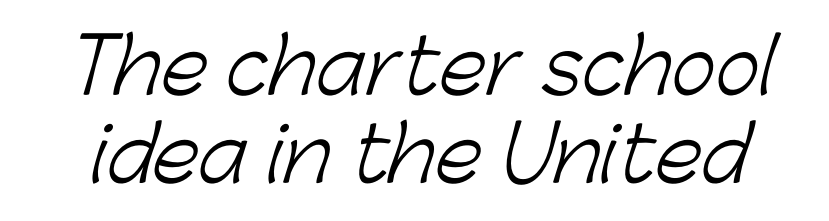
The image shows 76 px light sans-serif type; set line spacing 1.16x, normal letter spacing, not underlined; low stroke contrast and a medium x-height.
